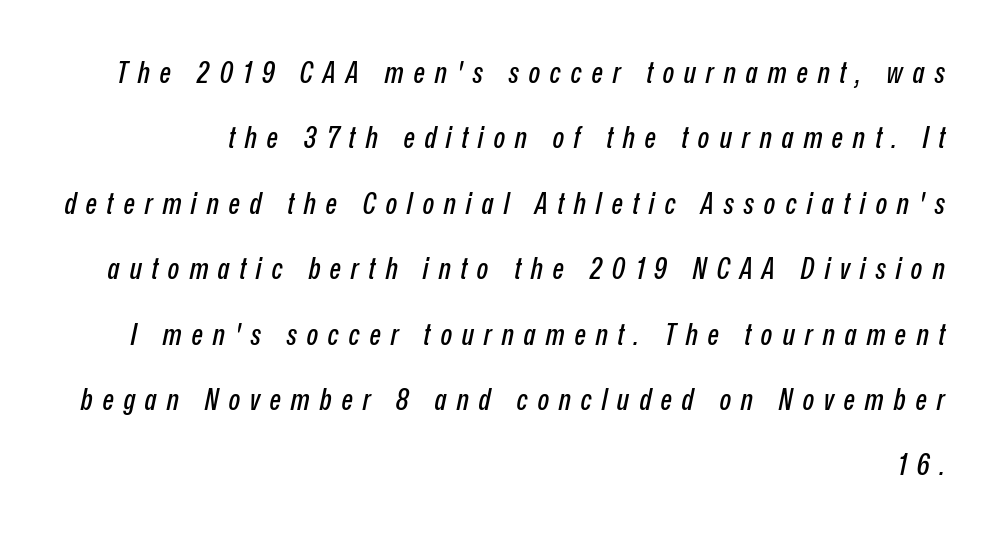
Horizontal alignment here is rightward, an uncommon choice for prose. Letter spacing: wide. Each letter keeps its own natural width here, so spacing adapts to shape. Interline gaps are noticeably wide in this sample. Beneath every word, the page is bare.
